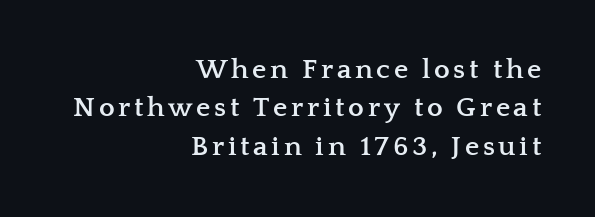
Q: Is the text bold? A: Yes.
Q: Is the text italic (slanted)? A: No, it is upright.
Q: Is the typeface a serif or a sans-serif typeface? A: Serif.
Q: Is the text underlined? A: No.
Q: How is the paragraph aligned? A: Right-aligned.
Q: Is the spacing between lines tight, normal or loose? A: Normal.
Q: Width (condensed, normal, or wide)? A: Wide.
Q: Stroke contrast? A: Low.
Q: x-height? A: Medium.
Q: Monospaced? A: No.
